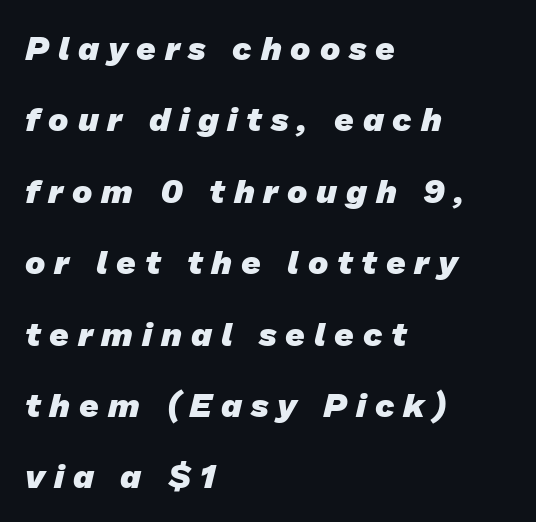
{"serif": "no", "bold": "yes", "weight": "heavy", "width": "normal", "stroke_contrast": "low", "x_height": "medium", "monospaced": "no", "underline": "no", "align": "left", "line_spacing": "loose", "line_spacing_ratio": 2.1, "letter_spacing": "wide", "letter_spacing_em": 0.26, "glyph_px": 34}
